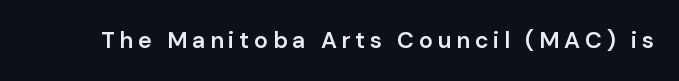
Is there any slant? The stems are plumb. This sample uses expanded letter spacing, leaving extra air between glyphs. This is moderately heavy type, rendered in semibold. A clean baseline with only descenders dipping below it.
